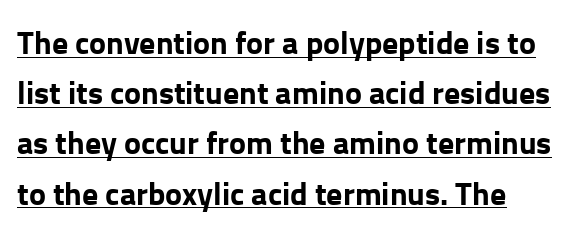
The image shows 32 px bold sans-serif type, upright; set left-aligned, normal line spacing (1.57x), normal letter spacing, underlined; low stroke contrast and a medium x-height.
